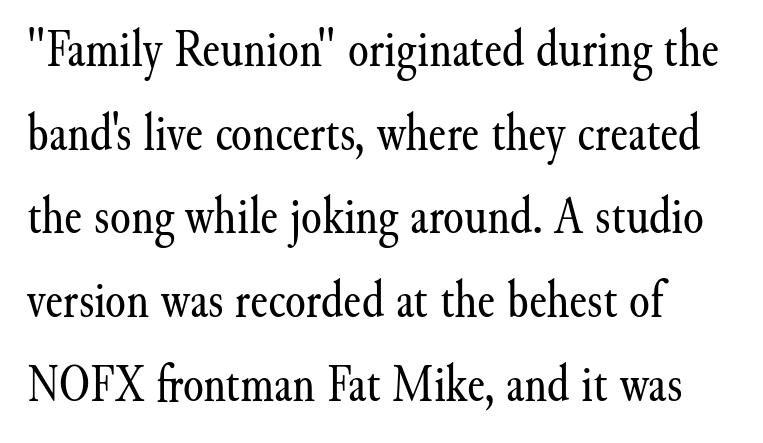
{"serif": "yes", "italic": "no", "bold": "no", "weight": "regular", "width": "normal", "stroke_contrast": "medium", "x_height": "small", "monospaced": "no", "underline": "no", "align": "left", "line_spacing": "normal", "line_spacing_ratio": 1.58, "letter_spacing": "normal", "letter_spacing_em": 0.0, "glyph_px": 53}
